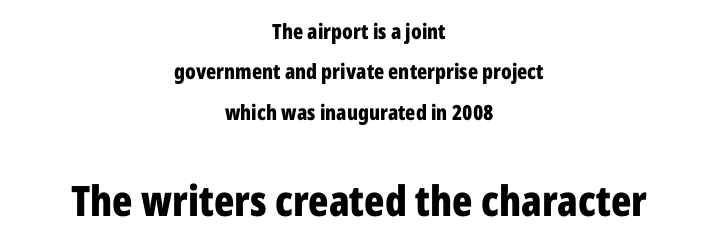
{"serif": "no", "italic": "no", "bold": "yes", "weight": "bold", "width": "condensed", "stroke_contrast": "low", "x_height": "medium", "monospaced": "no", "underline": "no", "align": "center", "line_spacing": "loose", "line_spacing_ratio": 1.92, "letter_spacing": "normal", "letter_spacing_em": 0.0, "larger_block": "second", "size_ratio": 2.0, "glyph_px": 42}
